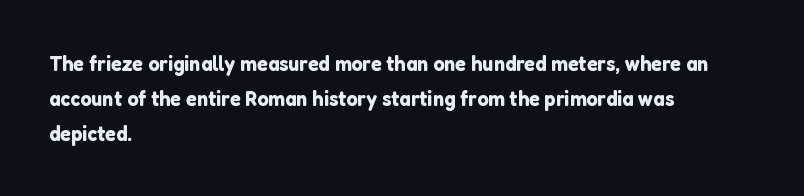
The image shows 22 px text type, upright; set left-aligned, normal line spacing (1.59x), normal letter spacing, not underlined.
